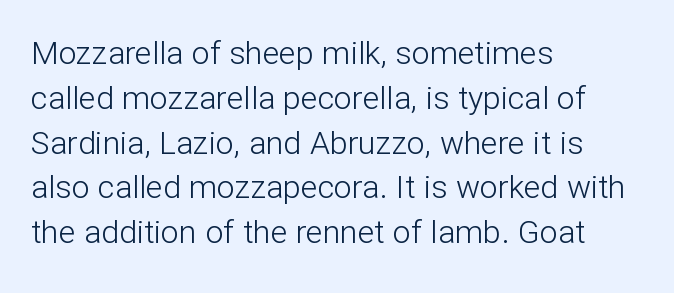
{"serif": "no", "italic": "no", "bold": "no", "weight": "light", "width": "normal", "stroke_contrast": "low", "x_height": "medium", "monospaced": "no", "underline": "no", "align": "left", "line_spacing": "normal", "line_spacing_ratio": 1.4, "letter_spacing": "normal", "letter_spacing_em": 0.0, "glyph_px": 32}
